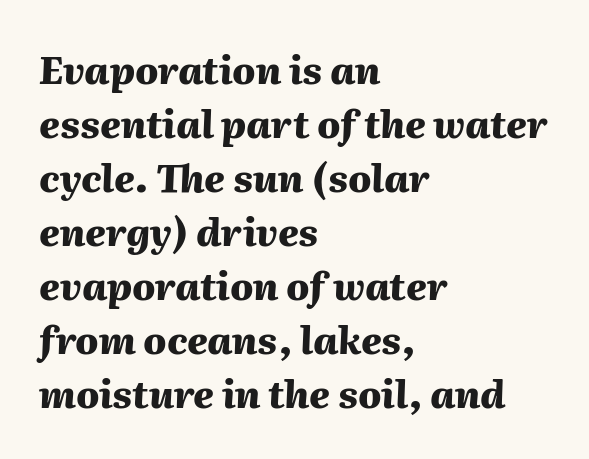
Varying glyph widths throughout — classic text-font behaviour. Rows of type keep a routine distance in the vertical direction. The rendering applies a slant to the glyphs. Anything drawn beneath the words? Only blank space. Where is the straight margin? On the left.
